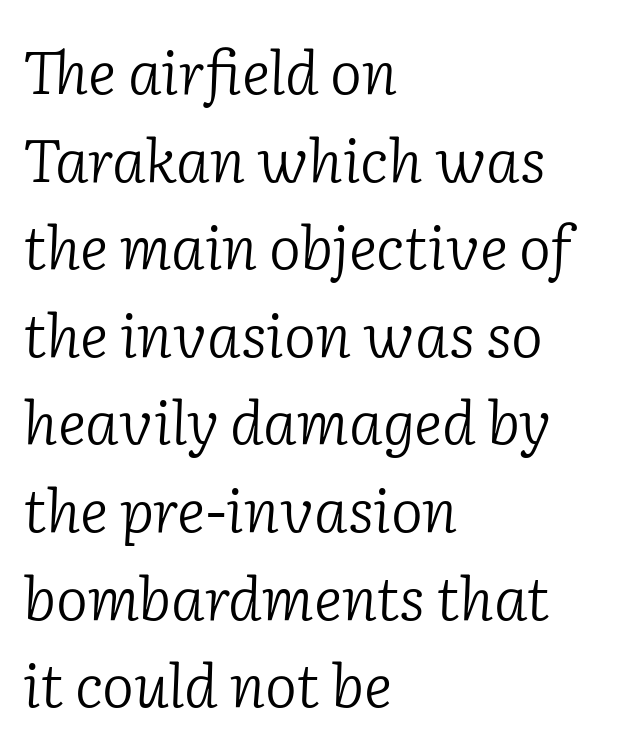
Q: Is the text bold? A: No.
Q: Is the text italic (slanted)? A: Yes, it leans right by about 2 degrees.
Q: Is the typeface a serif or a sans-serif typeface? A: Serif.
Q: Is the text underlined? A: No.
Q: How is the paragraph aligned? A: Left-aligned.
Q: Is the spacing between letters normal or unusually wide? A: Normal.
Q: Is the spacing between lines tight, normal or loose? A: Normal.
Q: Width (condensed, normal, or wide)? A: Normal.
Q: Stroke contrast? A: Low.
Q: x-height? A: Medium.
Q: Monospaced? A: No.
